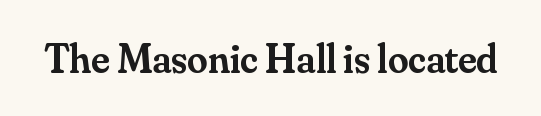
This is serif lettering, the kind often seen in printed books. Character widths vary here, with narrow letters taking less room than wide ones. Posture: straight, roman, zero tilt. Each word holds together tightly as a unit, with standard inter-letter gaps.
